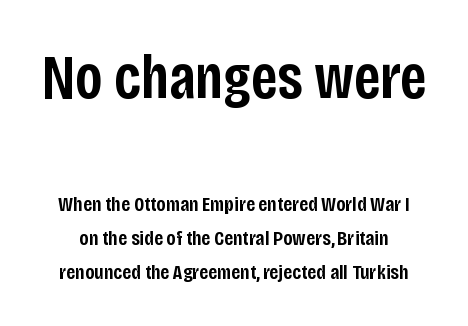
The image shows 62 px semibold, condensed sans-serif type, upright; set normal line spacing (1.63x), normal letter spacing, not underlined; the first (top) block is 2.95x larger; low stroke contrast and a large x-height.
